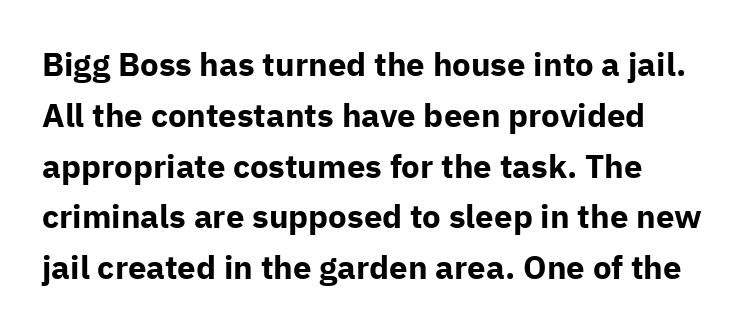
Q: Is the text bold? A: Yes.
Q: Is the text italic (slanted)? A: No, it is upright.
Q: Is the typeface a serif or a sans-serif typeface? A: Sans-serif.
Q: Is the text underlined? A: No.
Q: Is the spacing between letters normal or unusually wide? A: Normal.
Q: Is the spacing between lines tight, normal or loose? A: Normal.
Q: Width (condensed, normal, or wide)? A: Normal.
Q: Stroke contrast? A: Low.
Q: x-height? A: Medium.
Q: Monospaced? A: No.
